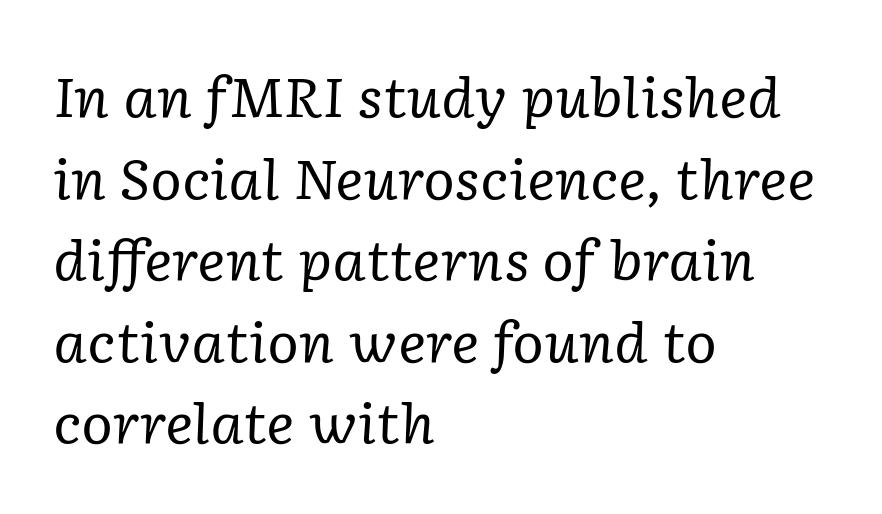
{"serif": "yes", "italic": "yes", "lean": "right", "slant_degrees": 2, "bold": "no", "weight": "regular", "width": "normal", "stroke_contrast": "low", "x_height": "medium", "monospaced": "no", "underline": "no", "align": "left", "line_spacing": "normal", "line_spacing_ratio": 1.51, "letter_spacing": "normal", "letter_spacing_em": 0.0, "glyph_px": 54}
